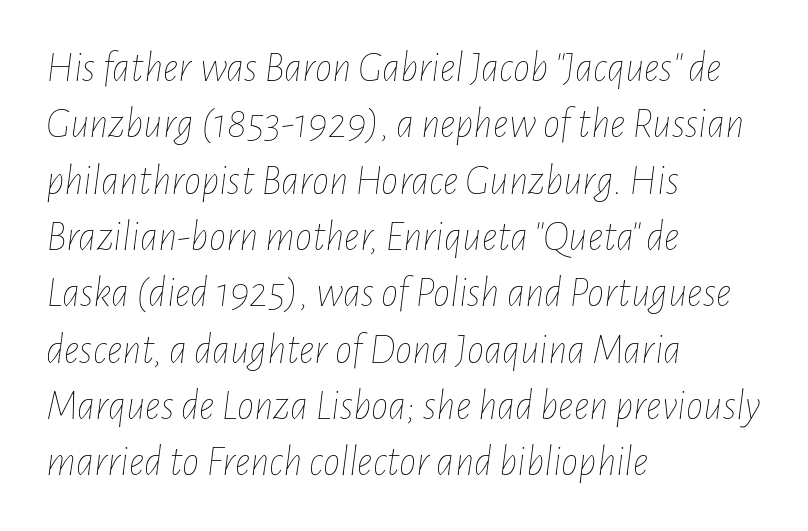
The image shows 43 px thin, condensed type, italic (leaning right); set left-aligned, normal line spacing (1.31x), normal letter spacing, not underlined; low stroke contrast and a medium x-height.
